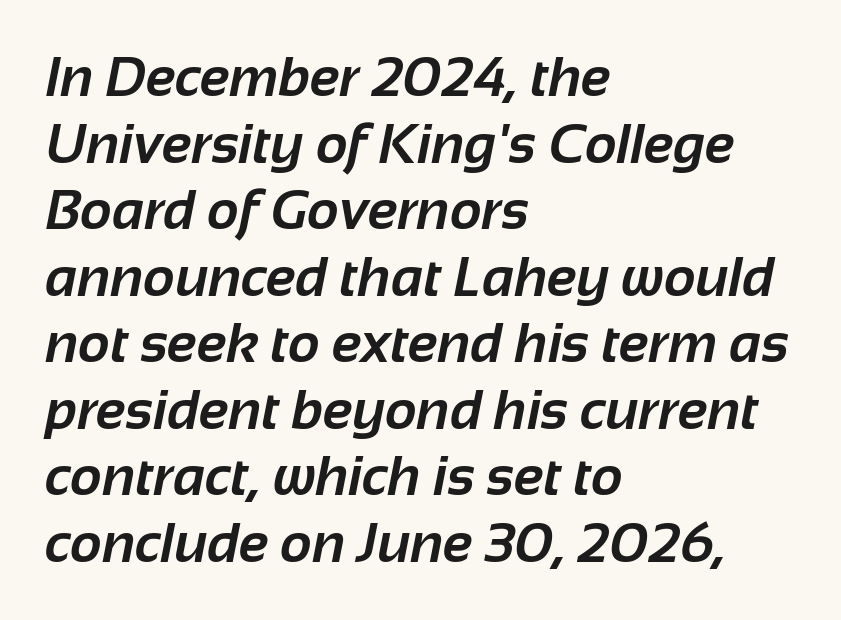
{"serif": "no", "bold": "yes", "weight": "bold", "width": "normal", "stroke_contrast": "low", "x_height": "medium", "monospaced": "no", "underline": "no", "align": "left", "line_spacing_ratio": 1.21, "letter_spacing": "normal", "letter_spacing_em": 0.0, "glyph_px": 55}
